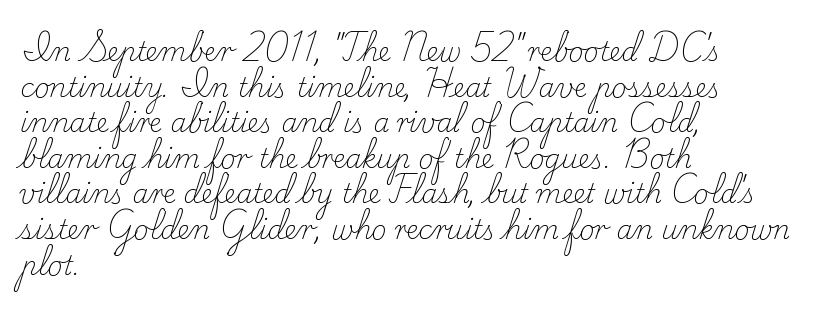
The line texture is even and compact thanks to regular tracking. Honestly, the row spacing looks completely unremarkable. Every row of glyphs begins at an identical x-position on the left. Stroke thickness stays within the range of a standard reading face or lighter. Unmarked baselines from the first word to the last.
